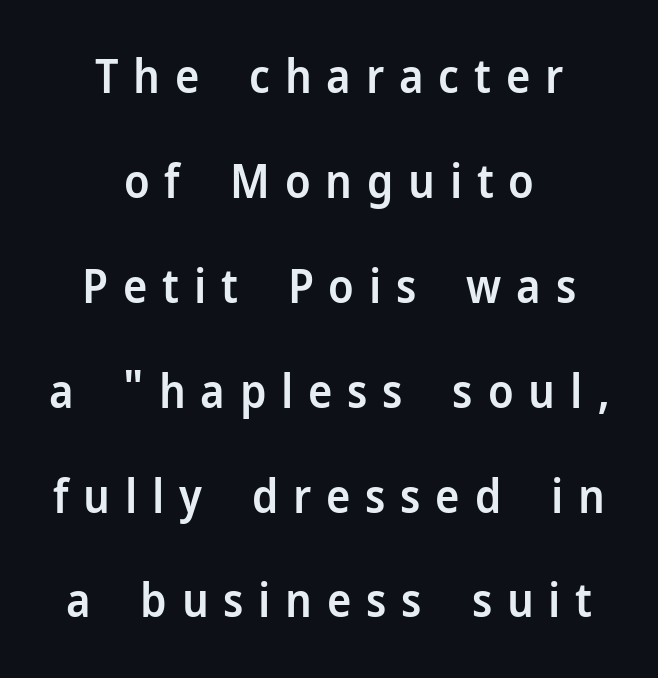
{"serif": "no", "italic": "no", "bold": "semi", "weight": "semibold", "width": "normal", "stroke_contrast": "low", "x_height": "medium", "monospaced": "no", "underline": "no", "align": "center", "line_spacing": "loose", "line_spacing_ratio": 2.28, "letter_spacing": "wide", "letter_spacing_em": 0.32, "glyph_px": 46}
